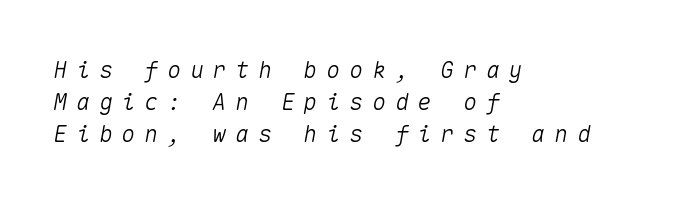
Q: Is the text italic (slanted)? A: Yes, it leans right by about 10 degrees.
Q: Is the text underlined? A: No.
Q: How is the paragraph aligned? A: Left-aligned.
Q: Is the spacing between letters normal or unusually wide? A: Unusually wide.
Q: Is the spacing between lines tight, normal or loose? A: Normal.
